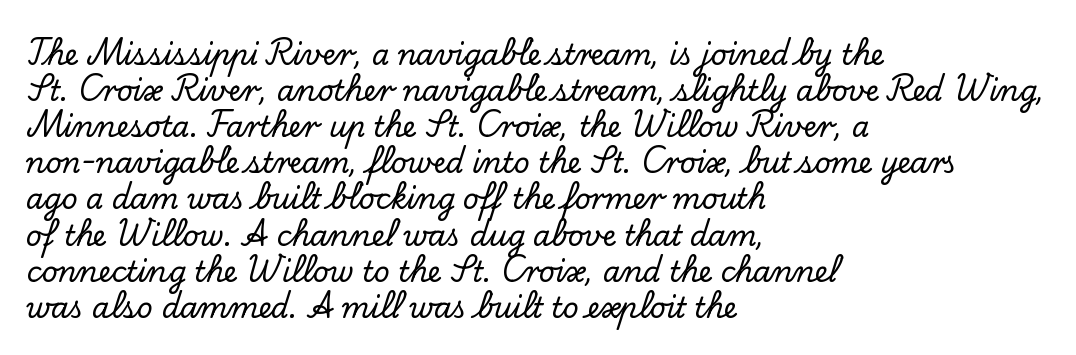
Anything drawn beneath the words? Only blank space. The lines in this sample share a left origin and differ only in where they stop. Is this a fixed-width face? No — the glyphs have proportional, varying widths. Standard letterfit; no display-style spreading of the glyphs. The designer went with a serif here, giving each stem small feet.
